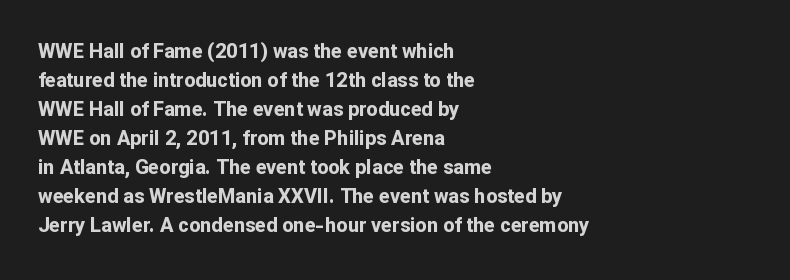
The image shows 20 px bold type, upright; set left-aligned, normal line spacing (1.45x), normal letter spacing, not underlined.
